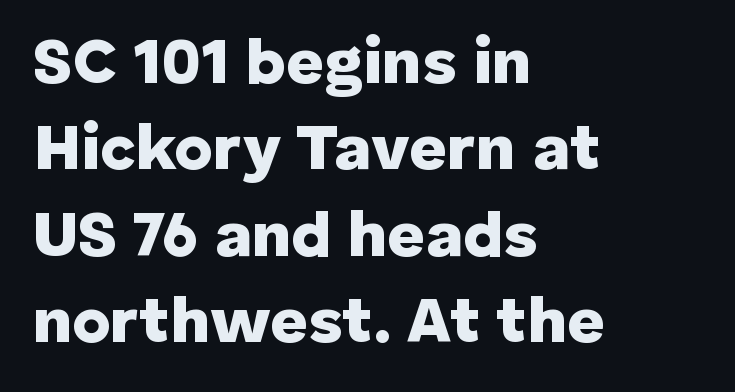
The image shows 65 px heavy sans-serif type, upright; set left-aligned, normal line spacing (1.33x), normal letter spacing, not underlined; low stroke contrast and a medium x-height.
